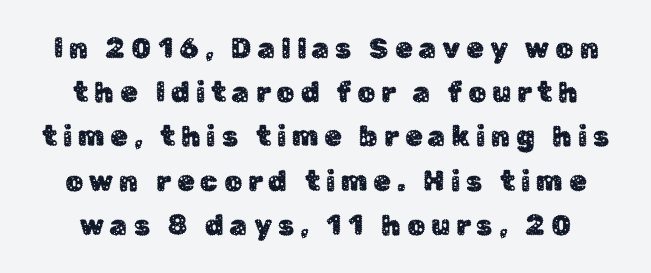
Q: Is the text italic (slanted)? A: No, it is upright.
Q: Is the typeface a serif or a sans-serif typeface? A: Sans-serif.
Q: Is the text underlined? A: No.
Q: Is the spacing between letters normal or unusually wide? A: Unusually wide.
Q: Is the spacing between lines tight, normal or loose? A: Normal.
Q: Width (condensed, normal, or wide)? A: Normal.
Q: Stroke contrast? A: Low.
Q: x-height? A: Medium.
Q: Monospaced? A: No.
